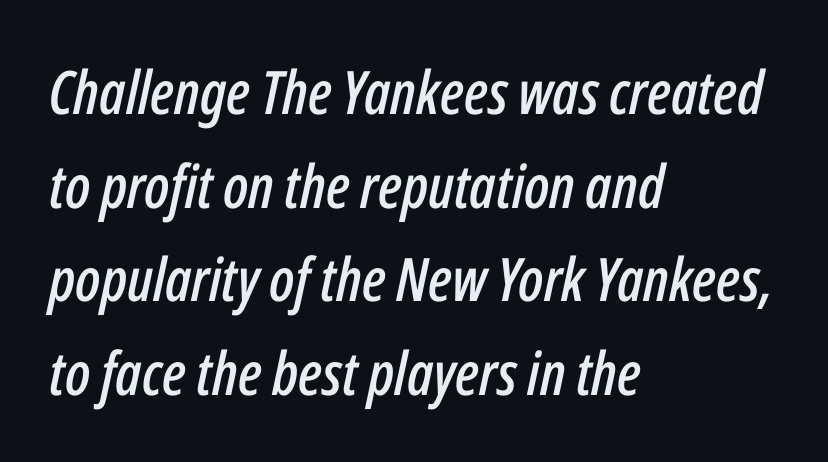
Q: Is the text italic (slanted)? A: Yes, it leans right by about 12 degrees.
Q: Is the text underlined? A: No.
Q: How is the paragraph aligned? A: Left-aligned.
Q: Is the spacing between letters normal or unusually wide? A: Normal.
Q: Is the spacing between lines tight, normal or loose? A: Normal.
Q: Width (condensed, normal, or wide)? A: Condensed.
Q: Stroke contrast? A: Low.
Q: x-height? A: Medium.
Q: Monospaced? A: No.
